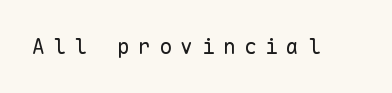
The image shows 21 px text type, upright; set unusually wide letter spacing (+0.41 em), not underlined.
